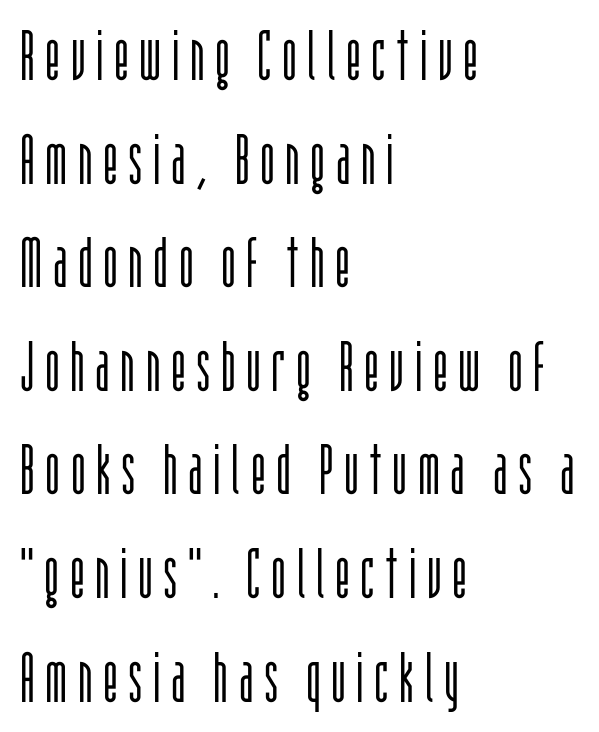
{"serif": "no", "italic": "no", "bold": "no", "weight": "light", "width": "condensed", "stroke_contrast": "low", "x_height": "large", "monospaced": "no", "underline": "no", "align": "left", "line_spacing": "normal", "line_spacing_ratio": 1.48, "glyph_px": 70}
